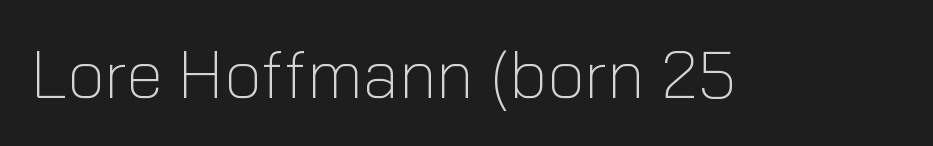
The font is comparable to plain body text, perhaps lighter. Underline: absent. A sans-serif font was chosen for this passage. This is the regular roman posture of the typeface.
